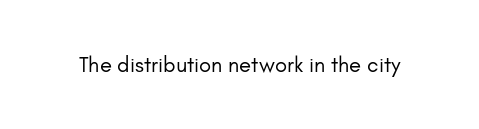
The image shows 22 px text type, upright; set normal letter spacing, not underlined.
